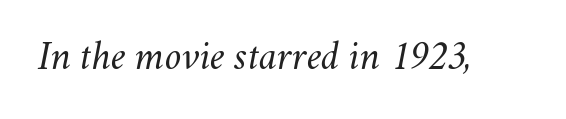
Q: Is the text bold? A: No.
Q: Is the text italic (slanted)? A: Yes, it leans right by about 11 degrees.
Q: Is the text underlined? A: No.
Q: Is the spacing between letters normal or unusually wide? A: Normal.
Q: Width (condensed, normal, or wide)? A: Normal.
Q: Stroke contrast? A: Medium.
Q: x-height? A: Small.
Q: Monospaced? A: No.
